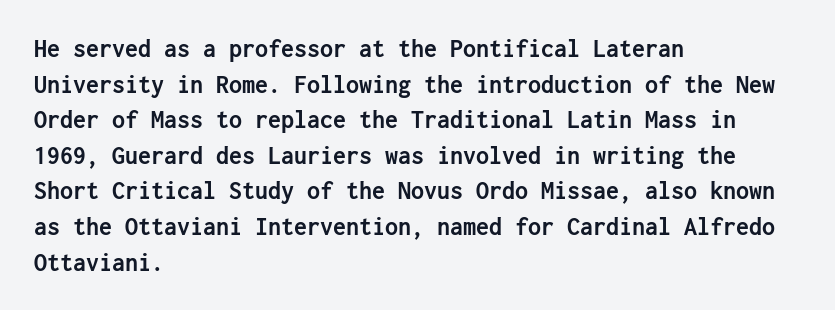
Descenders are the only things crossing below the line. Weight: bold. The tracking reads as untouched default to a designer's eye. A typesetter would mark this as roman, not italic.
